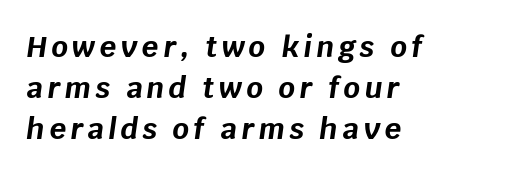
The typesetter chose a ragged-right arrangement here. Plain, unruled lines of type. The passage shown is typed in a proportional face where columns would drift. Each glyph is drawn with heavy, bold strokes.
